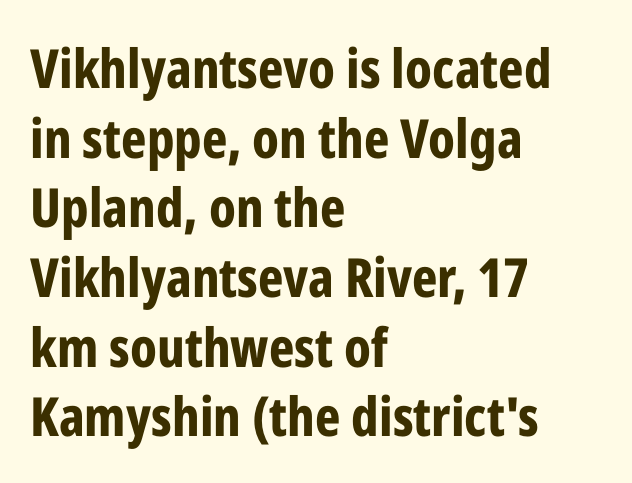
Q: Is the text bold? A: Yes.
Q: Is the text italic (slanted)? A: No, it is upright.
Q: Is the typeface a serif or a sans-serif typeface? A: Sans-serif.
Q: Is the text underlined? A: No.
Q: How is the paragraph aligned? A: Left-aligned.
Q: Is the spacing between letters normal or unusually wide? A: Normal.
Q: Is the spacing between lines tight, normal or loose? A: Normal.
Q: Width (condensed, normal, or wide)? A: Condensed.
Q: Stroke contrast? A: Low.
Q: x-height? A: Medium.
Q: Monospaced? A: No.
